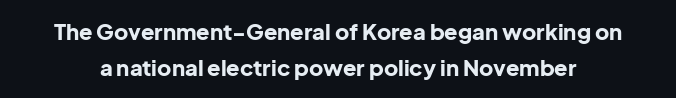
{"italic": "no", "bold": "yes", "underline": "no", "line_spacing": "normal", "line_spacing_ratio": 1.63, "letter_spacing": "normal", "letter_spacing_em": 0.0, "glyph_px": 22}
